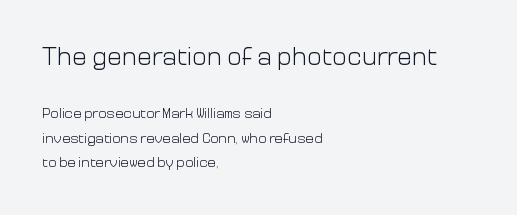
The image shows 25 px text type, upright; set left-aligned, line spacing 1.74x, normal letter spacing, not underlined; the first (top) block is 1.79x larger.
